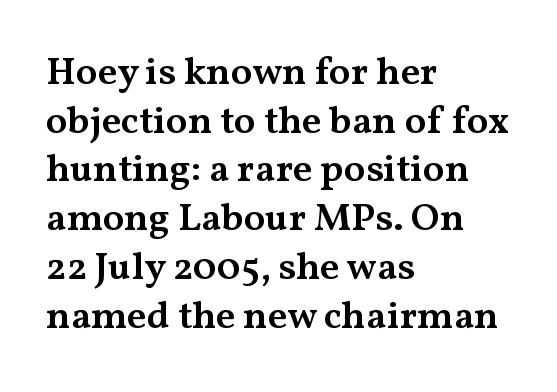
Q: Is the text bold? A: Semi-bold.
Q: Is the text italic (slanted)? A: No, it is upright.
Q: Is the typeface a serif or a sans-serif typeface? A: Serif.
Q: Is the text underlined? A: No.
Q: How is the paragraph aligned? A: Left-aligned.
Q: Is the spacing between letters normal or unusually wide? A: Normal.
Q: Is the spacing between lines tight, normal or loose? A: Normal.
Q: Width (condensed, normal, or wide)? A: Wide.
Q: Stroke contrast? A: Medium.
Q: x-height? A: Medium.
Q: Monospaced? A: No.
